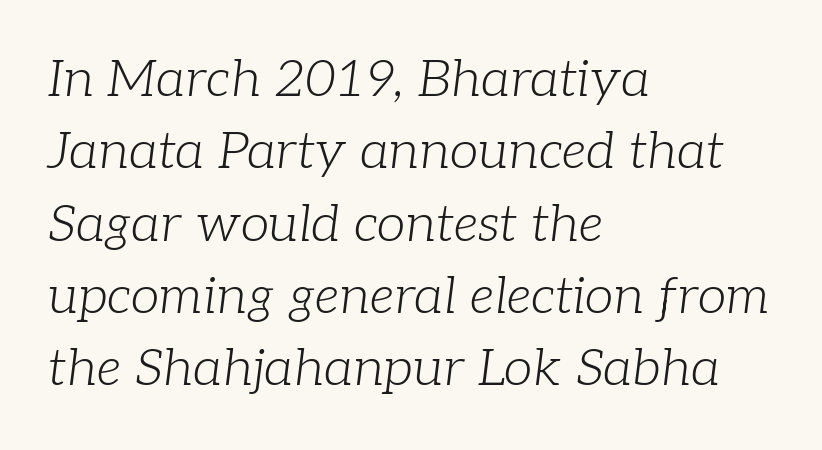
The image shows 52 px light serif type, italic (leaning right); set left-aligned, normal line spacing (1.39x), normal letter spacing, not underlined; low stroke contrast and a medium x-height.
